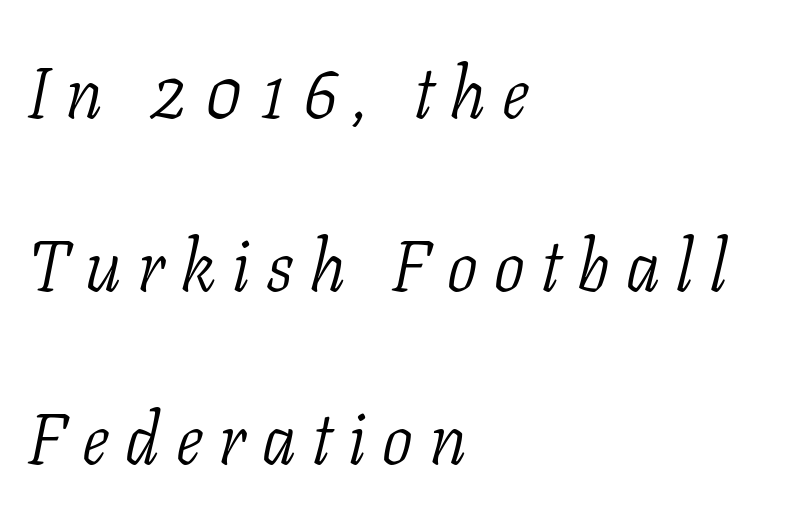
Q: Is the text bold? A: No.
Q: Is the text italic (slanted)? A: Yes, it leans right by about 11 degrees.
Q: Is the typeface a serif or a sans-serif typeface? A: Serif.
Q: Is the text underlined? A: No.
Q: How is the paragraph aligned? A: Left-aligned.
Q: Is the spacing between letters normal or unusually wide? A: Unusually wide.
Q: Is the spacing between lines tight, normal or loose? A: Loose.
Q: Width (condensed, normal, or wide)? A: Condensed.
Q: Stroke contrast? A: Low.
Q: x-height? A: Medium.
Q: Monospaced? A: No.
